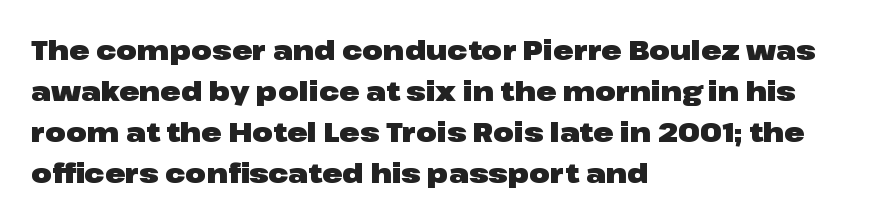
{"italic": "no", "bold": "yes", "underline": "no", "align": "left", "line_spacing": "normal", "line_spacing_ratio": 1.52, "letter_spacing": "normal", "letter_spacing_em": 0.0, "glyph_px": 27}
